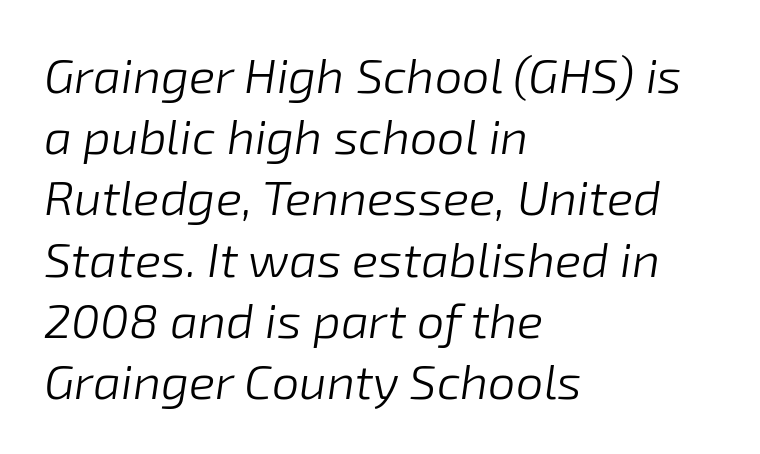
The image shows 49 px light type, italic (leaning right); set left-aligned, normal line spacing (1.25x), normal letter spacing, not underlined; low stroke contrast and a medium x-height.
